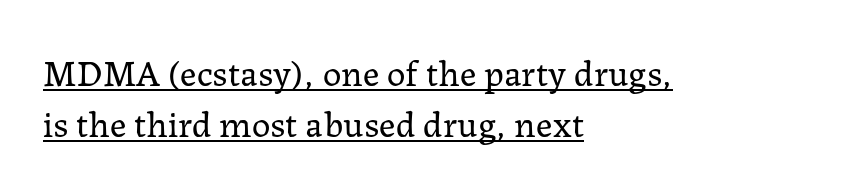
The glyphs in this specimen are seriffed. Stroke thickness stays within the range of a standard reading face or lighter. Each letter keeps its own natural width here, so spacing adapts to shape. These lines keep a tight, regular rhythm from letter to letter.
